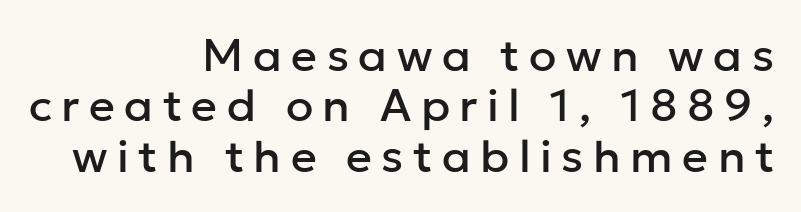
Leftover space on each line is placed entirely before the opening word. This rendering widens character spacing well past its baseline value. The letters advance in unequal steps, a hallmark of proportional type. Decoration check: the copy has no underline. The characters display no serif detailing; their extremities are plain.
